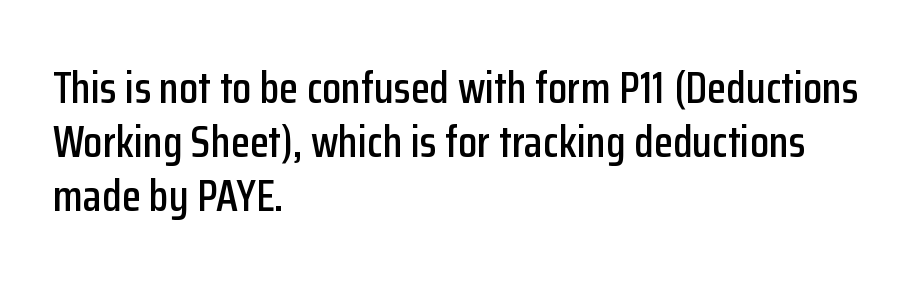
{"serif": "no", "italic": "no", "width": "condensed", "stroke_contrast": "low", "x_height": "medium", "monospaced": "no", "underline": "no", "align": "left", "line_spacing_ratio": 1.23, "letter_spacing": "normal", "letter_spacing_em": 0.0, "glyph_px": 44}
